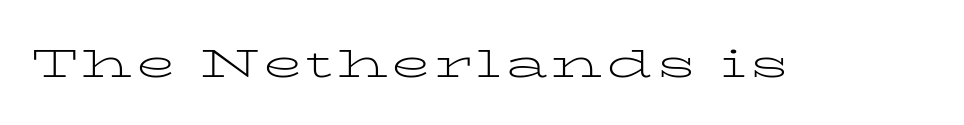
{"serif": "yes", "italic": "no", "bold": "no", "weight": "light", "width": "wide", "stroke_contrast": "low", "x_height": "medium", "monospaced": "no", "underline": "no", "glyph_px": 40}
